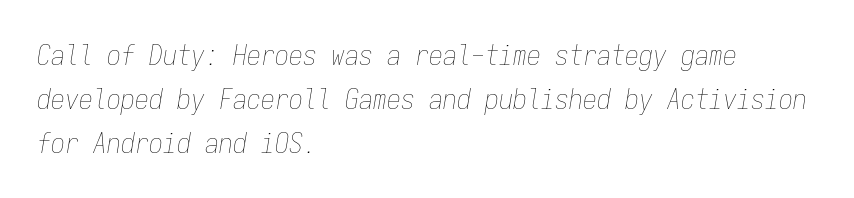
{"italic": "yes", "lean": "right", "slant_degrees": 9, "bold": "no", "weight": "thin", "width": "condensed", "stroke_contrast": "low", "x_height": "medium", "monospaced": "yes", "underline": "no", "align": "left", "line_spacing": "normal", "line_spacing_ratio": 1.57, "letter_spacing": "normal", "letter_spacing_em": 0.0, "glyph_px": 28}
